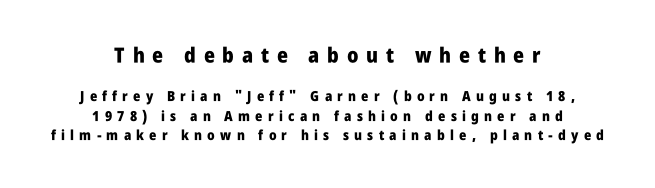
The area under the type is left untouched. Leading matches the norm, producing a regular column. Chunky letters — that's bold for sure. You get the large type first, then a drop to smaller type. Upright lettering throughout. Substantial extra tracking has been applied to these lines.
